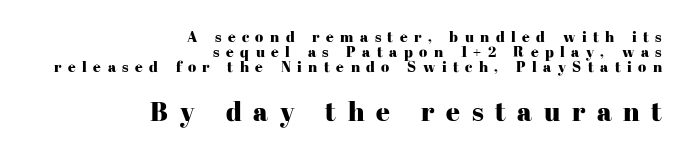
Q: Is the text italic (slanted)? A: No, it is upright.
Q: Is the text underlined? A: No.
Q: How is the paragraph aligned? A: Right-aligned.
Q: Is the spacing between letters normal or unusually wide? A: Unusually wide.
Q: Is the spacing between lines tight, normal or loose? A: Tight.
Q: Which block of text is set in a larger size, the first (top) or the second (bottom)? A: The second (bottom) one.
